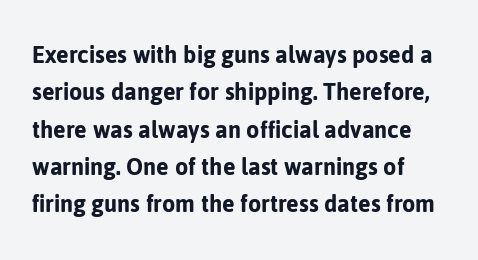
Normally led — the rows are evenly, conventionally spaced. Letter spacing: default. This is the regular roman posture of the typeface. Clear beneath every line of the passage. This rendering uses left alignment, leaving the right contour irregular.
